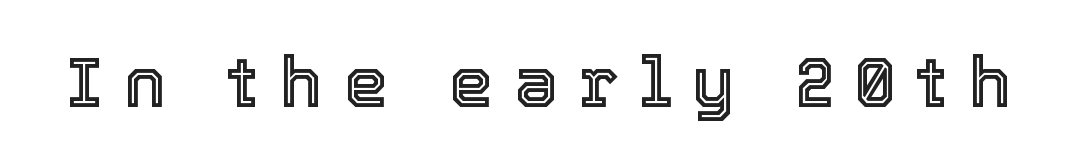
The image shows 70 px text type, upright; set unusually wide letter spacing (+0.3 em), not underlined; a medium x-height.
